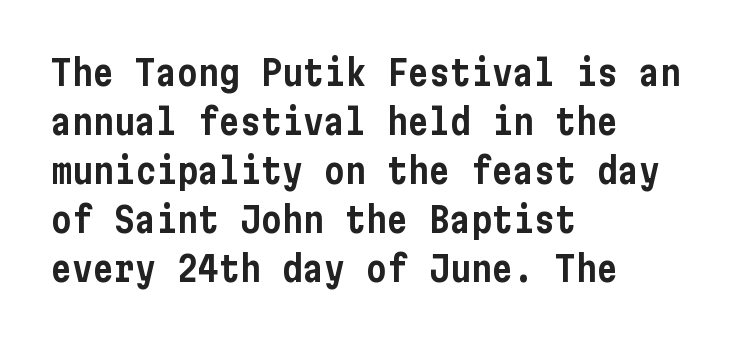
Q: Is the text italic (slanted)? A: No, it is upright.
Q: Is the typeface a serif or a sans-serif typeface? A: Sans-serif.
Q: Is the text underlined? A: No.
Q: How is the paragraph aligned? A: Left-aligned.
Q: Is the spacing between letters normal or unusually wide? A: Normal.
Q: Is the spacing between lines tight, normal or loose? A: Normal.
Q: Width (condensed, normal, or wide)? A: Condensed.
Q: Stroke contrast? A: Low.
Q: x-height? A: Medium.
